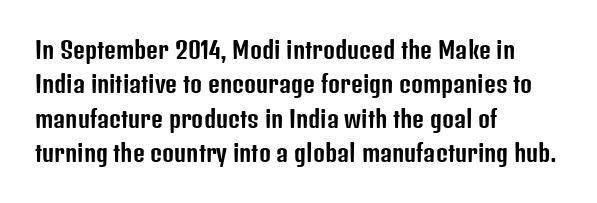
The image shows 23 px text type, upright; set left-aligned, normal line spacing (1.5x), normal letter spacing, not underlined.
